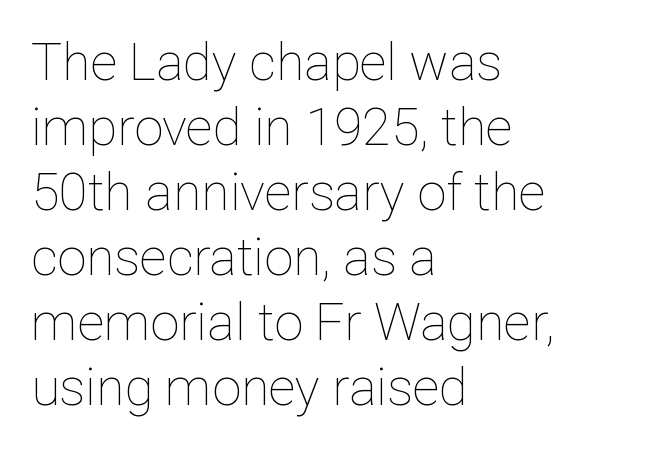
The image shows 52 px thin type, upright; set left-aligned, normal line spacing (1.25x), normal letter spacing, not underlined; low stroke contrast and a medium x-height.
